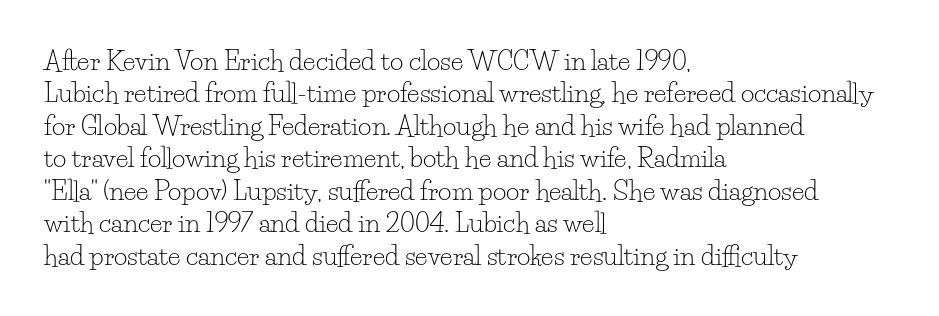
Line spacing here is normal. Nobody touched the tracking dial on this one. Quick note: underline off. Designer's note — italics off, roman on. The lines are quadded left.
